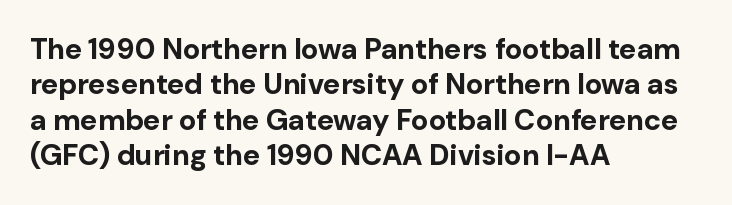
Q: Is the text bold? A: Yes.
Q: Is the text italic (slanted)? A: No, it is upright.
Q: Is the typeface a serif or a sans-serif typeface? A: Sans-serif.
Q: Is the text underlined? A: No.
Q: How is the paragraph aligned? A: Left-aligned.
Q: Is the spacing between letters normal or unusually wide? A: Normal.
Q: Width (condensed, normal, or wide)? A: Normal.
Q: Stroke contrast? A: Low.
Q: x-height? A: Medium.
Q: Monospaced? A: No.
